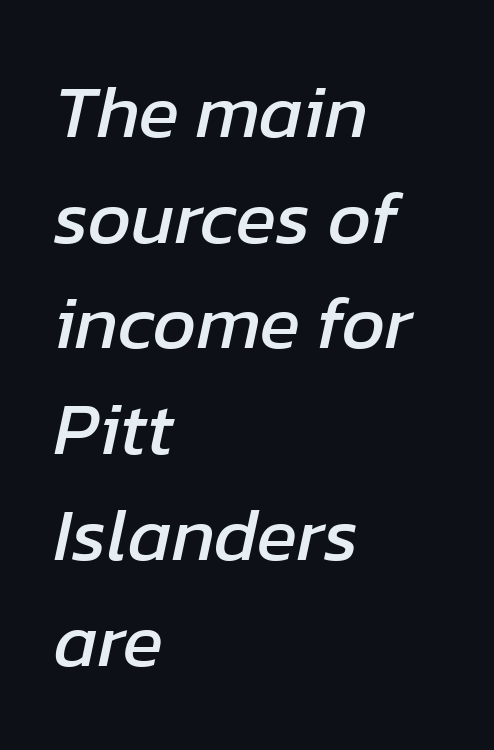
The image shows 75 px text type, italic (leaning right); set left-aligned, normal line spacing (1.41x), normal letter spacing, not underlined; low stroke contrast and a medium x-height.
